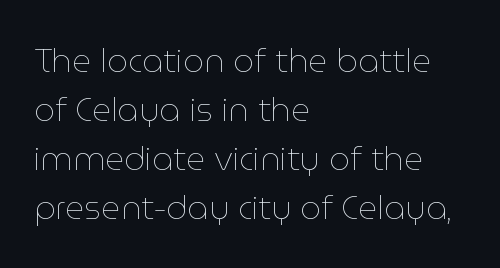
The image shows 33 px thin type, upright; set left-aligned, normal line spacing (1.48x), normal letter spacing, not underlined; low stroke contrast and a medium x-height.
